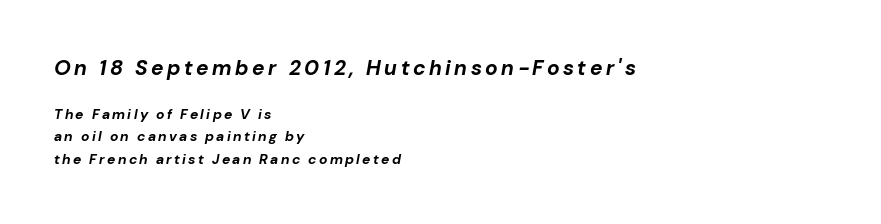
Notice how the passage keeps a crisp vertical edge on the left only. Rule under the text: the space is simply empty. Tall strokes in this sample are angled rather than plumb. Larger block? The one above; the one below is distinctly smaller. Is the type bold? Yes — the strokes are clearly thick and heavy. The rendering uses a moderate line-height, typical for paragraphs.
